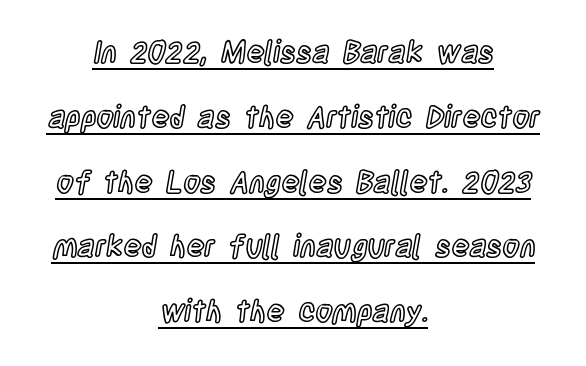
{"width": "condensed", "x_height": "large", "monospaced": "no", "underline": "yes", "align": "center", "line_spacing": "loose", "line_spacing_ratio": 2.16, "letter_spacing": "normal", "letter_spacing_em": 0.0, "glyph_px": 30}
